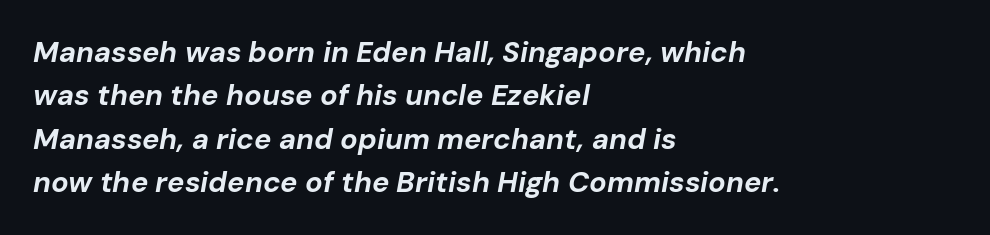
{"italic": "yes", "lean": "right", "slant_degrees": 10, "bold": "yes", "weight": "bold", "width": "normal", "stroke_contrast": "low", "x_height": "medium", "monospaced": "no", "underline": "no", "align": "left", "line_spacing": "normal", "line_spacing_ratio": 1.5, "letter_spacing": "normal", "letter_spacing_em": 0.0, "glyph_px": 29}
